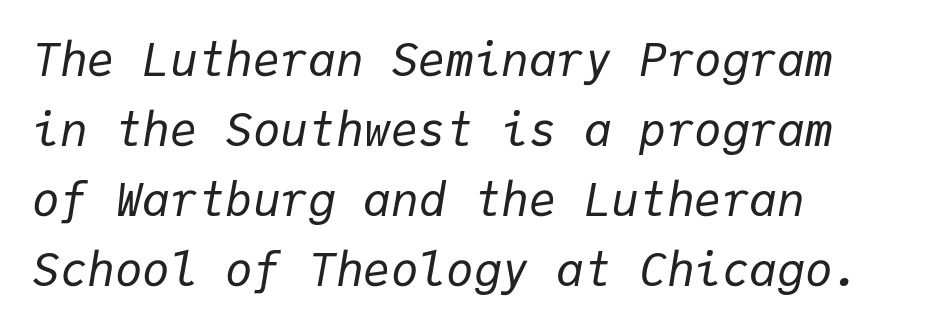
Q: Is the text bold? A: No.
Q: Is the text italic (slanted)? A: Yes, it leans right by about 9 degrees.
Q: Is the text underlined? A: No.
Q: How is the paragraph aligned? A: Left-aligned.
Q: Is the spacing between letters normal or unusually wide? A: Normal.
Q: Is the spacing between lines tight, normal or loose? A: Normal.
Q: Width (condensed, normal, or wide)? A: Normal.
Q: Stroke contrast? A: Low.
Q: x-height? A: Medium.
Q: Monospaced? A: Yes.
